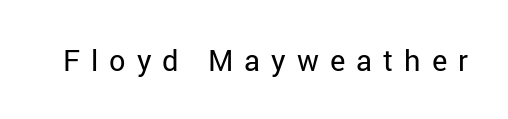
{"serif": "no", "italic": "no", "bold": "no", "weight": "regular", "width": "normal", "stroke_contrast": "low", "x_height": "medium", "monospaced": "no", "underline": "no", "letter_spacing": "wide", "letter_spacing_em": 0.38, "glyph_px": 29}
